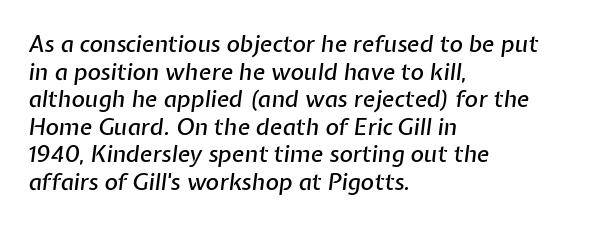
Q: Is the text italic (slanted)? A: Yes, it leans right by about 7 degrees.
Q: Is the text underlined? A: No.
Q: How is the paragraph aligned? A: Left-aligned.
Q: Is the spacing between letters normal or unusually wide? A: Normal.
